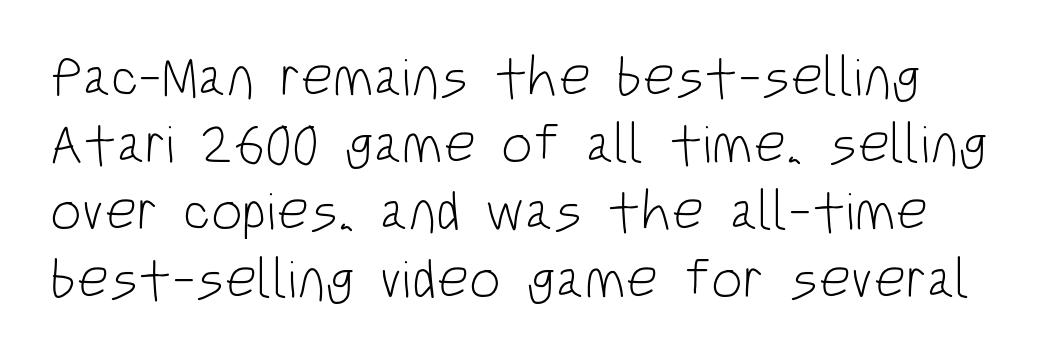
{"serif": "no", "italic": "no", "bold": "no", "weight": "light", "width": "condensed", "stroke_contrast": "low", "x_height": "large", "monospaced": "no", "underline": "no", "line_spacing_ratio": 1.2, "letter_spacing": "normal", "letter_spacing_em": 0.0, "glyph_px": 56}
